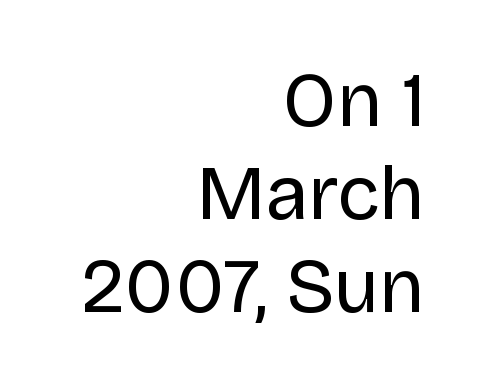
{"serif": "no", "italic": "no", "bold": "no", "weight": "regular", "width": "normal", "stroke_contrast": "low", "x_height": "large", "monospaced": "no", "underline": "no", "align": "right", "line_spacing_ratio": 1.21, "letter_spacing": "normal", "letter_spacing_em": 0.0, "glyph_px": 77}
